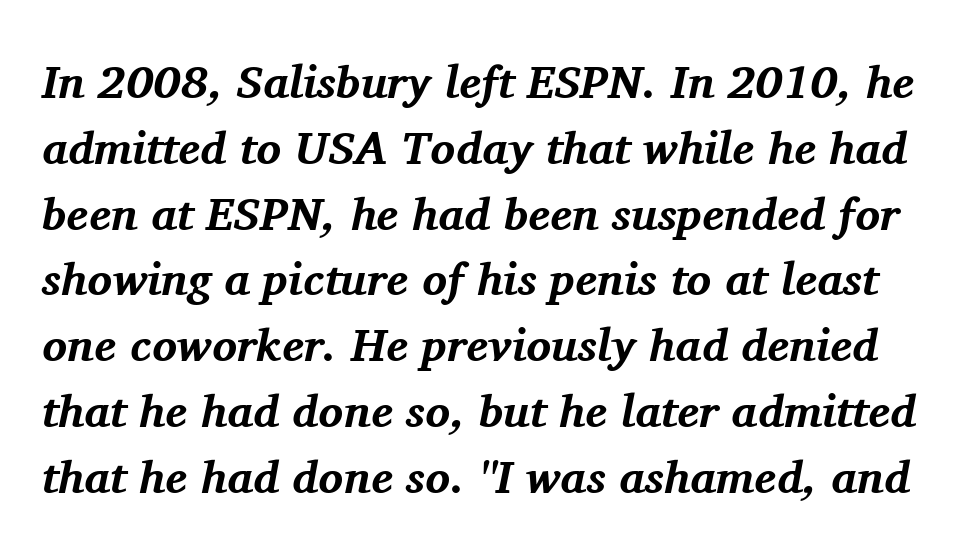
{"serif": "yes", "italic": "yes", "lean": "right", "slant_degrees": 11, "bold": "yes", "weight": "bold", "width": "normal", "stroke_contrast": "medium", "x_height": "medium", "monospaced": "no", "underline": "no", "line_spacing": "normal", "line_spacing_ratio": 1.43, "letter_spacing": "normal", "letter_spacing_em": 0.0, "glyph_px": 46}
